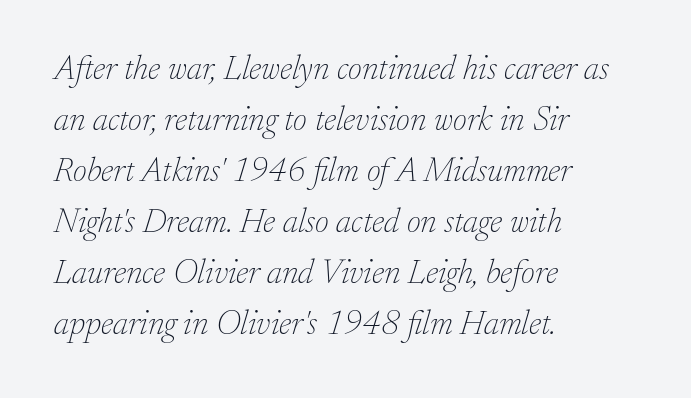
Q: Is the text bold? A: No.
Q: Is the text italic (slanted)? A: Yes, it leans right by about 17 degrees.
Q: Is the typeface a serif or a sans-serif typeface? A: Serif.
Q: Is the text underlined? A: No.
Q: How is the paragraph aligned? A: Left-aligned.
Q: Is the spacing between letters normal or unusually wide? A: Normal.
Q: Is the spacing between lines tight, normal or loose? A: Normal.
Q: Width (condensed, normal, or wide)? A: Normal.
Q: Stroke contrast? A: Low.
Q: x-height? A: Small.
Q: Monospaced? A: No.
